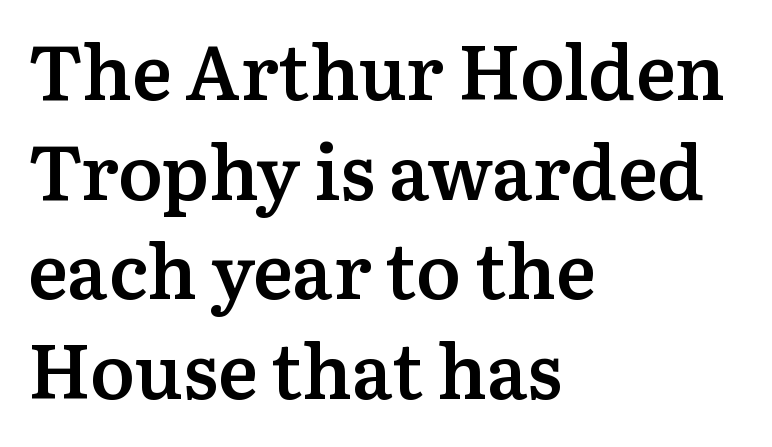
{"serif": "yes", "italic": "no", "bold": "semi", "weight": "semibold", "width": "normal", "stroke_contrast": "medium", "x_height": "medium", "monospaced": "no", "underline": "no", "align": "left", "line_spacing": "normal", "line_spacing_ratio": 1.33, "letter_spacing": "normal", "letter_spacing_em": 0.0, "glyph_px": 75}
